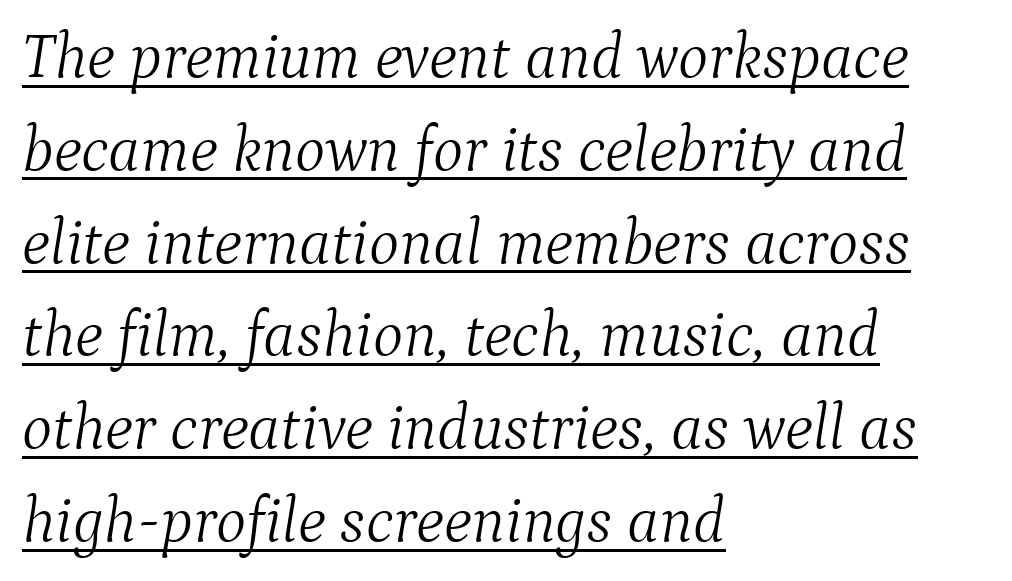
The face used here is proportionally spaced, like ordinary book or web type. Standard letterfit; no display-style spreading of the glyphs. Line beginnings align vertically; line endings do not. Compared with undecorated copy, this sample adds a rule below the words. The block of text has a typical density, with ordinary space between rows.
